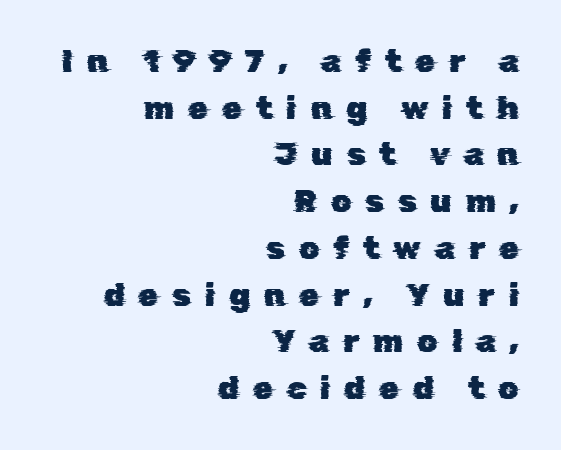
If you measured baseline to baseline, you'd find a middling distance. The tracking jumps out immediately: characters are airy and widely separated. Varying glyph widths throughout — classic text-font behaviour. Each letter's strokes conclude bluntly, with no projecting serifs. The glyphs are unaccompanied by any horizontal stroke below them.
